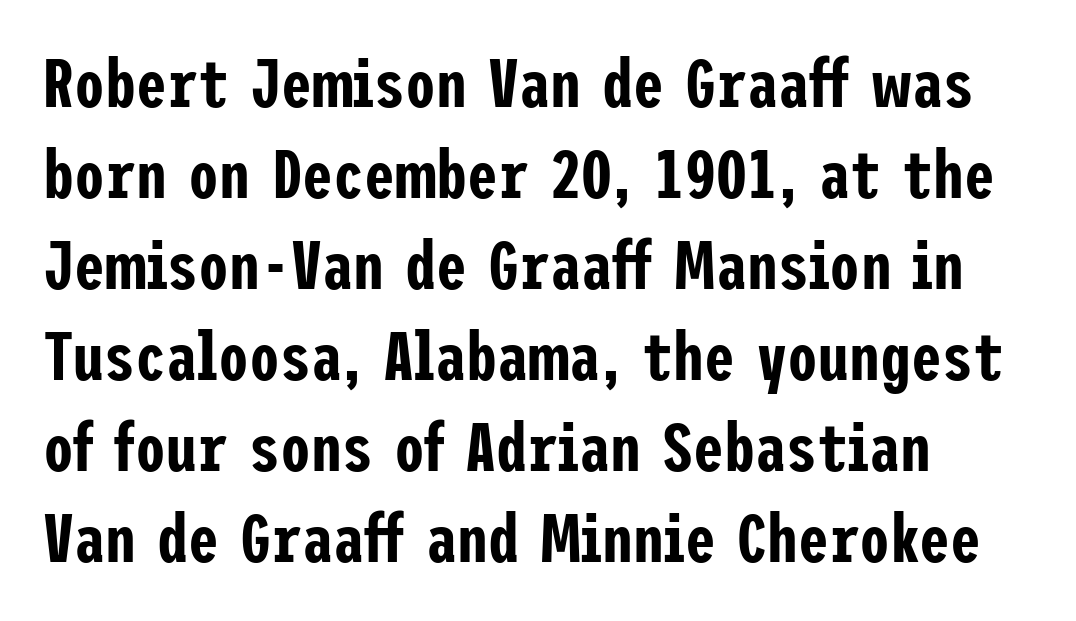
{"serif": "no", "italic": "no", "width": "condensed", "stroke_contrast": "low", "x_height": "medium", "underline": "no", "align": "left", "line_spacing": "normal", "line_spacing_ratio": 1.32, "letter_spacing": "normal", "letter_spacing_em": 0.0, "glyph_px": 69}
